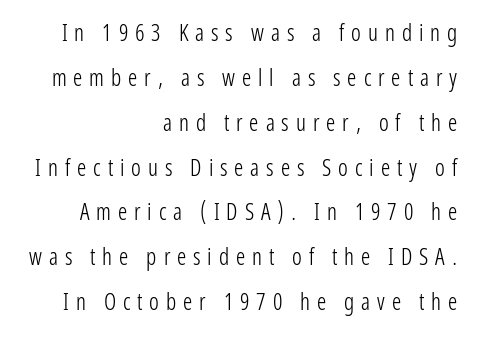
{"italic": "no", "bold": "no", "underline": "no", "align": "right", "line_spacing": "loose", "line_spacing_ratio": 1.95, "letter_spacing": "wide", "letter_spacing_em": 0.3, "glyph_px": 23}
